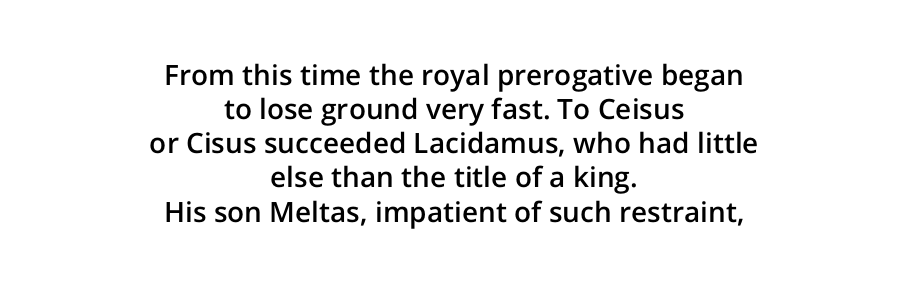
{"serif": "no", "italic": "no", "bold": "semi", "weight": "semibold", "width": "normal", "stroke_contrast": "low", "x_height": "medium", "monospaced": "no", "underline": "no", "align": "center", "line_spacing_ratio": 1.22, "letter_spacing": "normal", "letter_spacing_em": 0.0, "glyph_px": 28}
